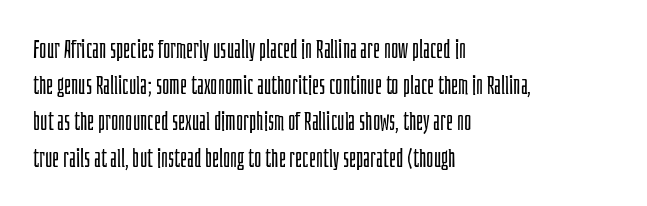
{"italic": "no", "bold": "no", "underline": "no", "align": "left", "line_spacing": "normal", "line_spacing_ratio": 1.45, "letter_spacing": "normal", "letter_spacing_em": 0.0, "glyph_px": 25}
